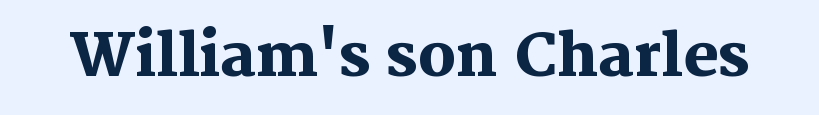
The image shows 59 px heavy serif type, upright; set normal letter spacing, not underlined; medium stroke contrast and a medium x-height.
